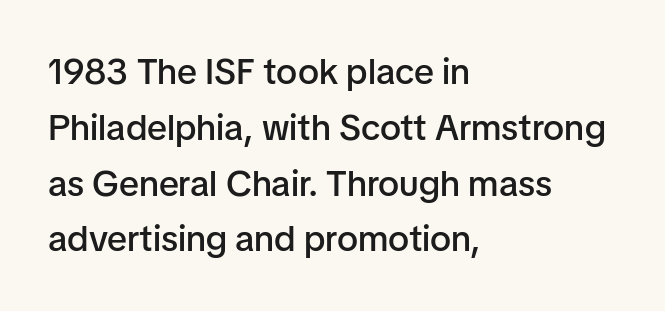
Honestly, the letter spacing is just normal — you wouldn't notice it. Firm but not heavy-handed strokes: this text is semibold. This rendering uses left alignment, leaving the right contour irregular. Quick note: underline off.
